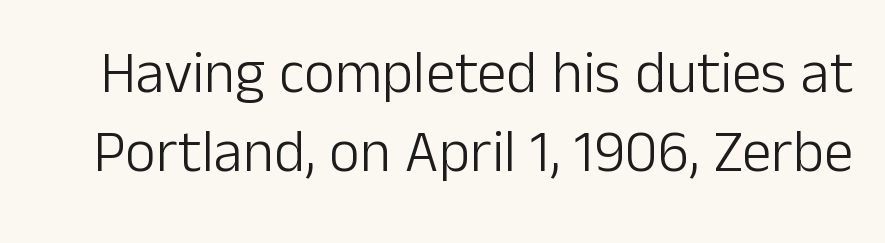
Q: Is the text bold? A: No.
Q: Is the text italic (slanted)? A: No, it is upright.
Q: Is the typeface a serif or a sans-serif typeface? A: Sans-serif.
Q: Is the text underlined? A: No.
Q: Is the spacing between letters normal or unusually wide? A: Normal.
Q: Is the spacing between lines tight, normal or loose? A: Normal.
Q: Width (condensed, normal, or wide)? A: Normal.
Q: Stroke contrast? A: Low.
Q: x-height? A: Medium.
Q: Monospaced? A: No.
